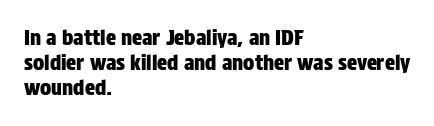
Posture: straight, roman, zero tilt. A clean baseline with only descenders dipping below it. Does the copy run flush right? No — it runs flush left. Tracking value appears to be zero — textbook default spacing.
